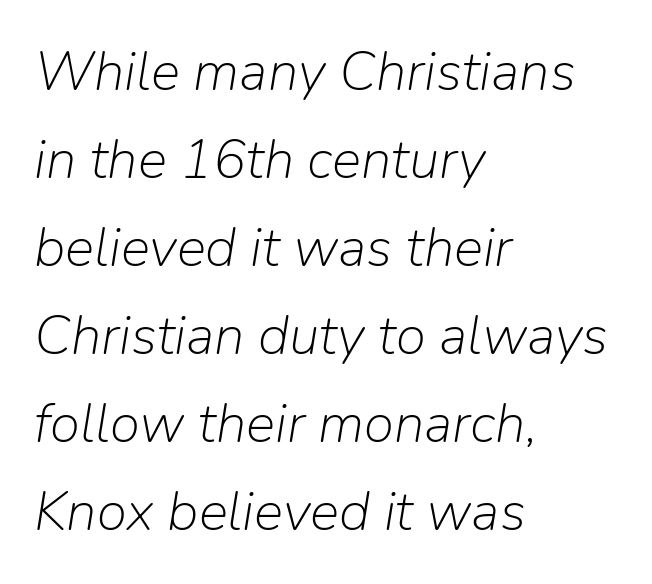
If you drew a line through each stem, it would be angled. Spacing verdict: proportional, widths tailored to each character. The typesetting does not lean heavy: it is not bold. Each new line begins a customary step beneath the previous one. Nothing unusual about the tracking: characters are spaced as the font intends.
